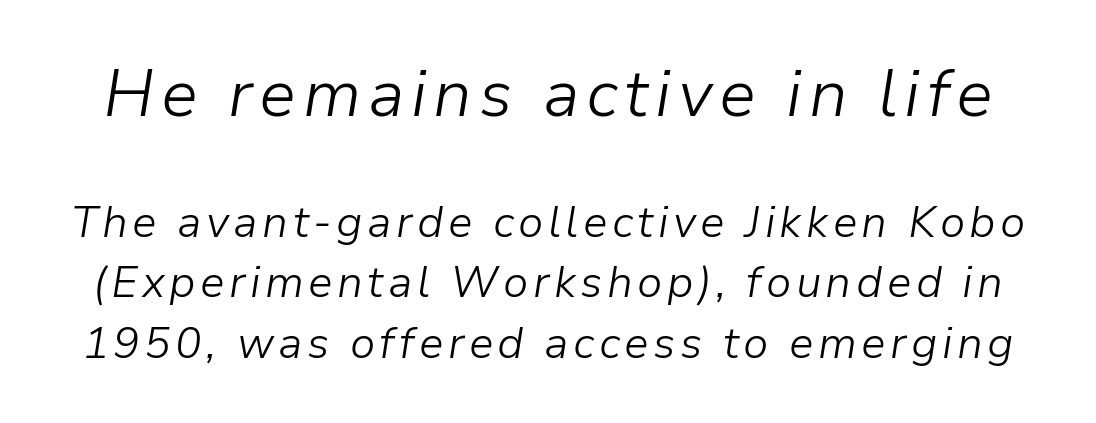
Plain, unruled lines of type. Summary of vertical rhythm: regular, with standard interline spacing. This is not heavy type; no bold has been used. Reading top to bottom, the characters get smaller at the block break. Rendered with sloped, italic letterforms.
